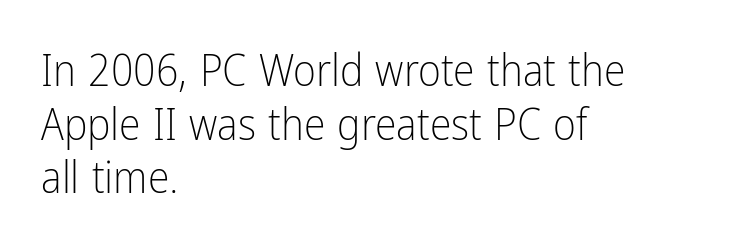
Q: Is the text bold? A: No.
Q: Is the text italic (slanted)? A: No, it is upright.
Q: Is the typeface a serif or a sans-serif typeface? A: Sans-serif.
Q: Is the text underlined? A: No.
Q: How is the paragraph aligned? A: Left-aligned.
Q: Is the spacing between letters normal or unusually wide? A: Normal.
Q: Width (condensed, normal, or wide)? A: Condensed.
Q: Stroke contrast? A: Low.
Q: x-height? A: Medium.
Q: Monospaced? A: No.
